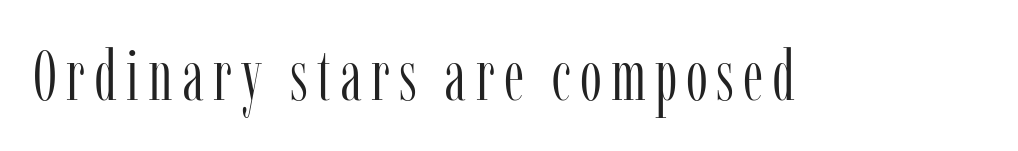
Heaviness? Minimal to ordinary, like unemphasized prose. The baseline area is clear. Examine the stroke ends and you'll spot serifs. In terms of posture, this sample is upright. A typesetter would call this proportional, since set widths differ per character.
